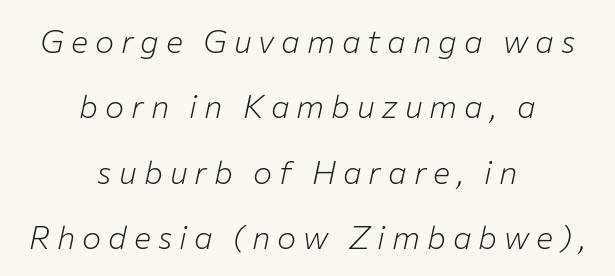
Q: Is the text bold? A: No.
Q: Is the text italic (slanted)? A: Yes, it leans right by about 12 degrees.
Q: Is the text underlined? A: No.
Q: How is the paragraph aligned? A: Centered.
Q: Is the spacing between letters normal or unusually wide? A: Unusually wide.
Q: Is the spacing between lines tight, normal or loose? A: Loose.
Q: Width (condensed, normal, or wide)? A: Normal.
Q: Stroke contrast? A: Low.
Q: x-height? A: Medium.
Q: Monospaced? A: No.
